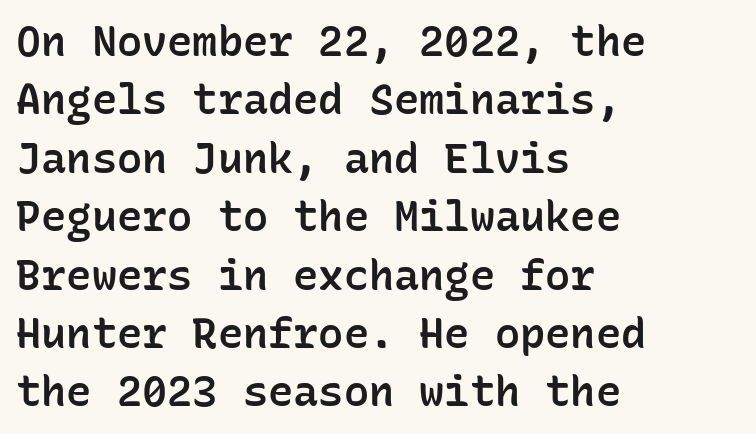
{"serif": "no", "italic": "no", "bold": "semi", "weight": "semibold", "width": "normal", "stroke_contrast": "low", "x_height": "medium", "monospaced": "yes", "underline": "no", "align": "left", "line_spacing": "normal", "line_spacing_ratio": 1.39, "letter_spacing": "normal", "letter_spacing_em": 0.0, "glyph_px": 42}
